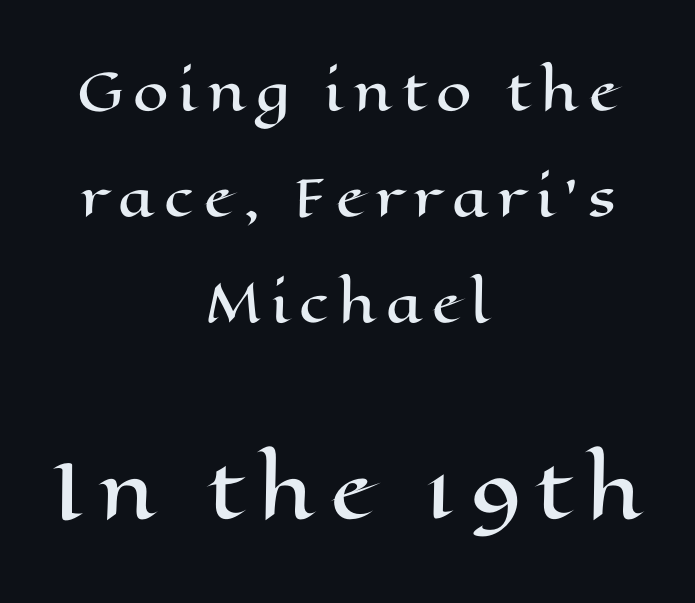
The image shows 76 px wide type, upright; set centered, loose line spacing (2.08x), not underlined; the second (bottom) block is 1.49x larger; high stroke contrast and a medium x-height.
